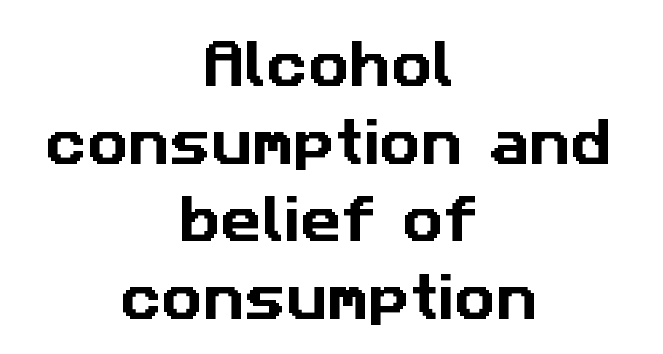
The image shows 51 px sans-serif type; set centered, normal line spacing (1.52x), normal letter spacing, not underlined; low stroke contrast and a medium x-height.
